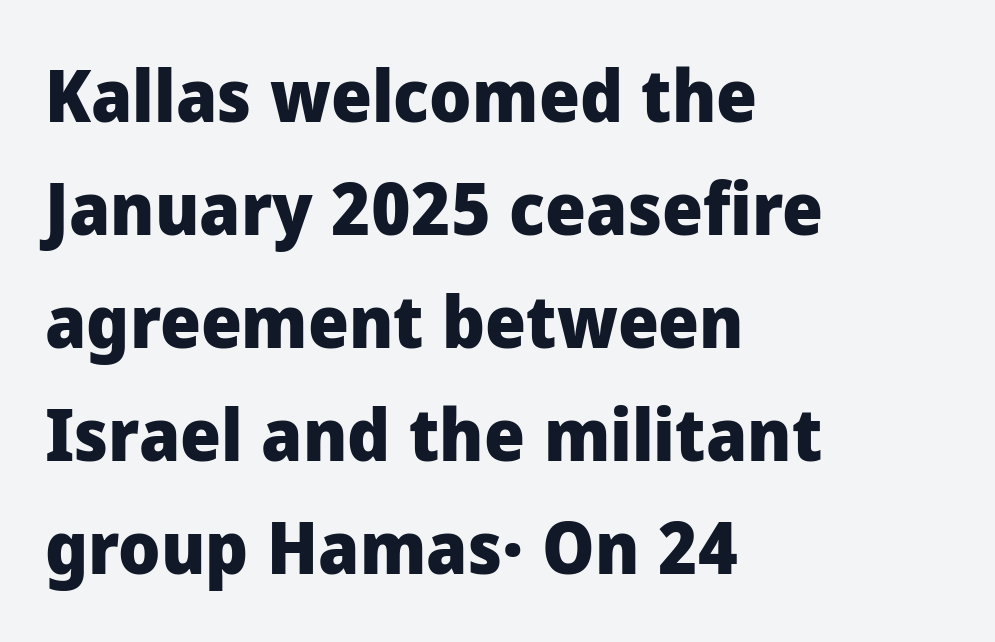
{"serif": "no", "italic": "no", "bold": "yes", "weight": "heavy", "width": "normal", "stroke_contrast": "low", "x_height": "medium", "monospaced": "no", "underline": "no", "align": "left", "line_spacing": "normal", "line_spacing_ratio": 1.57, "letter_spacing": "normal", "letter_spacing_em": 0.0, "glyph_px": 72}
